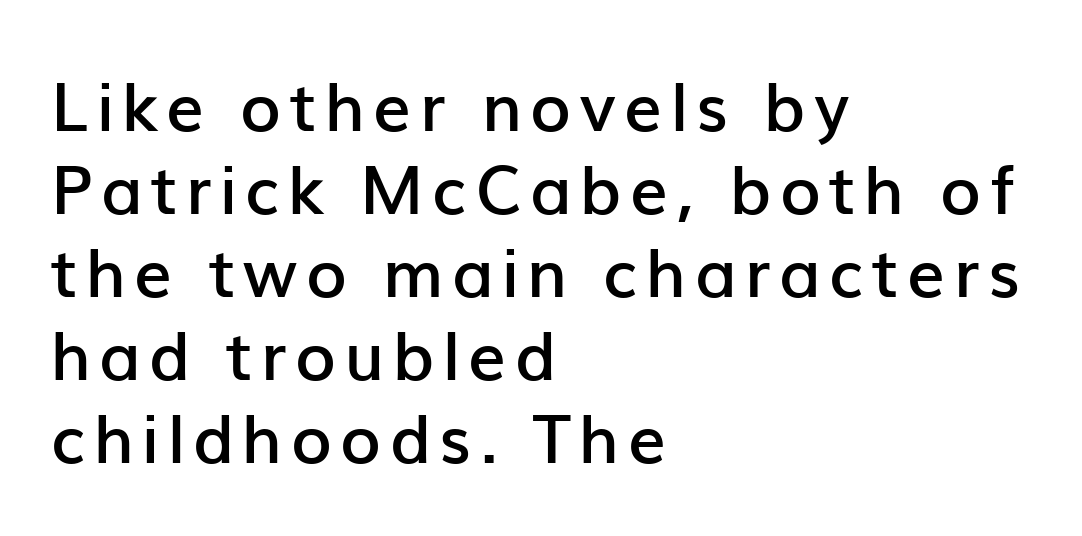
Q: Is the text bold? A: Semi-bold.
Q: Is the text italic (slanted)? A: No, it is upright.
Q: Is the typeface a serif or a sans-serif typeface? A: Sans-serif.
Q: Is the text underlined? A: No.
Q: How is the paragraph aligned? A: Left-aligned.
Q: Width (condensed, normal, or wide)? A: Normal.
Q: Stroke contrast? A: Low.
Q: x-height? A: Medium.
Q: Monospaced? A: No.
